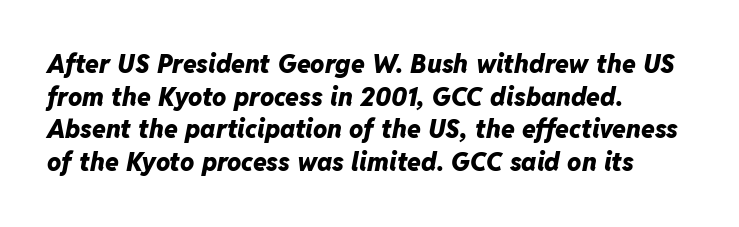
Heavy, bold letterforms. This sample uses an oblique cut, with every glyph tilted off the vertical. Glyph-to-glyph distance matches everyday printed text. A normal amount of white space separates one row of letters from the next.
